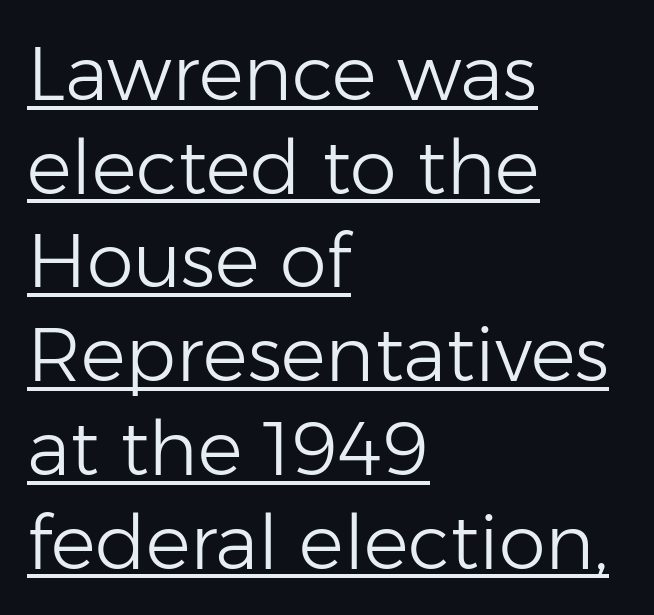
The image shows 75 px light sans-serif type, upright; set left-aligned, normal line spacing (1.25x), normal letter spacing, underlined; low stroke contrast and a medium x-height.
